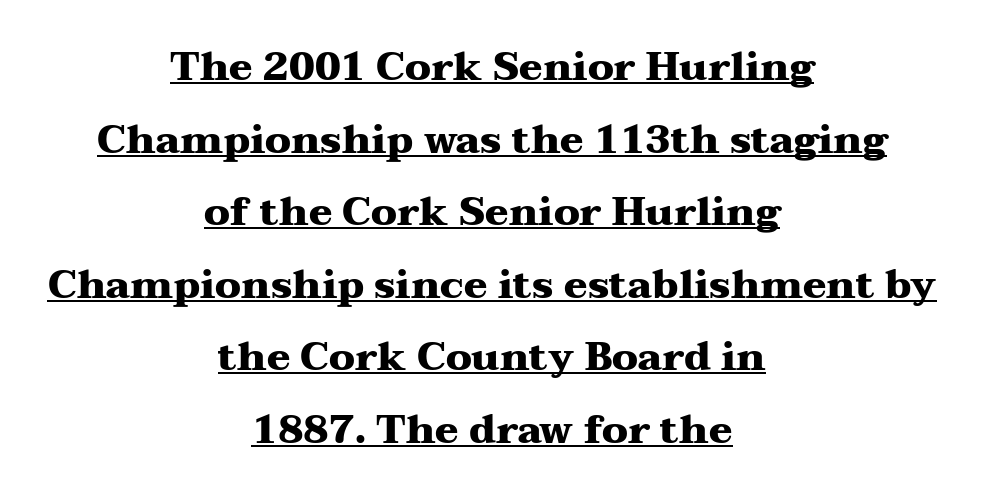
Spacing verdict: proportional, widths tailored to each character. To sum up the face: it has serifs. Caption: standard tracking, unaltered. The specimen reads as upright at a glance. Typographic density is high because the face is bold.
